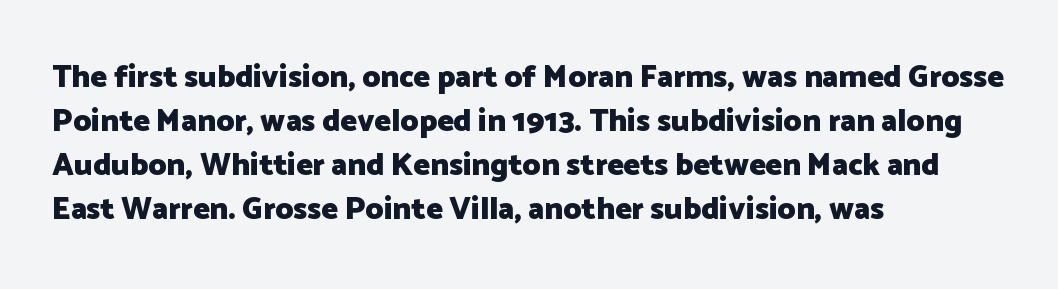
Bold? Absolutely — the strokes are thick and heavy. It's the straight-up-and-down kind of type. The letters carry no serifs — their stems end cleanly without finishing strokes. Honestly, the row spacing looks completely unremarkable. Looks like regular typesetting: each glyph gets only the width it needs.
